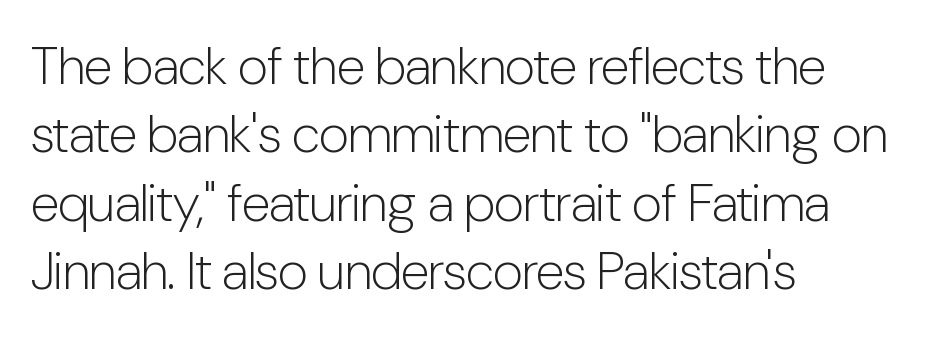
{"serif": "no", "italic": "no", "bold": "no", "weight": "light", "width": "condensed", "stroke_contrast": "low", "x_height": "medium", "monospaced": "no", "underline": "no", "align": "left", "line_spacing": "normal", "line_spacing_ratio": 1.29, "letter_spacing": "normal", "letter_spacing_em": 0.0, "glyph_px": 53}
